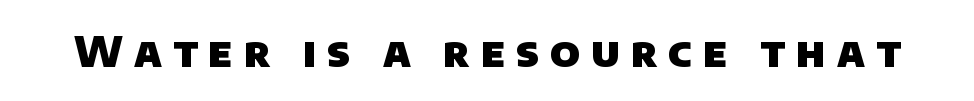
{"serif": "no", "bold": "yes", "weight": "heavy", "width": "normal", "stroke_contrast": "low", "x_height": "large", "monospaced": "no", "underline": "no", "letter_spacing": "wide", "letter_spacing_em": 0.27, "glyph_px": 41}
